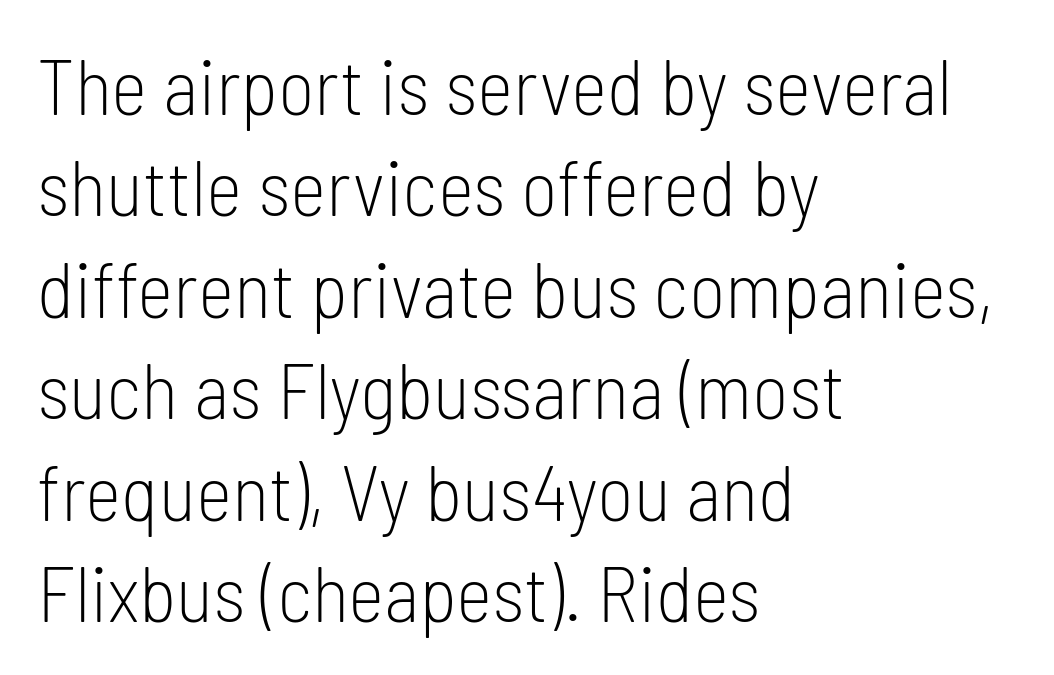
{"serif": "no", "italic": "no", "bold": "no", "weight": "light", "width": "condensed", "stroke_contrast": "low", "x_height": "medium", "monospaced": "no", "underline": "no", "align": "left", "line_spacing": "normal", "line_spacing_ratio": 1.3, "letter_spacing": "normal", "letter_spacing_em": 0.0, "glyph_px": 78}
